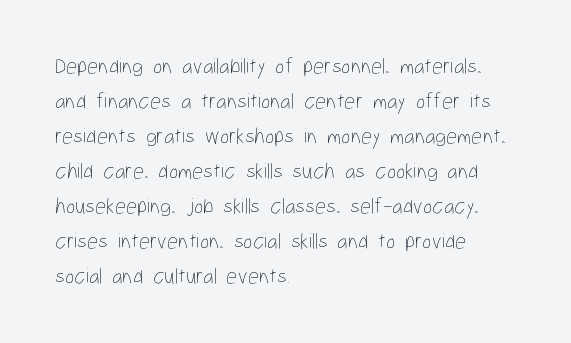
The image shows 22 px text type, upright; set left-aligned, normal line spacing (1.59x), normal letter spacing, not underlined.
